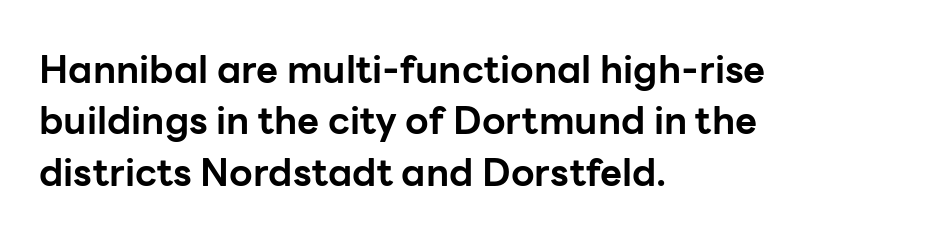
{"serif": "no", "italic": "no", "bold": "yes", "weight": "bold", "width": "normal", "stroke_contrast": "low", "x_height": "medium", "monospaced": "no", "underline": "no", "align": "left", "line_spacing": "normal", "line_spacing_ratio": 1.35, "letter_spacing": "normal", "letter_spacing_em": 0.0, "glyph_px": 38}
